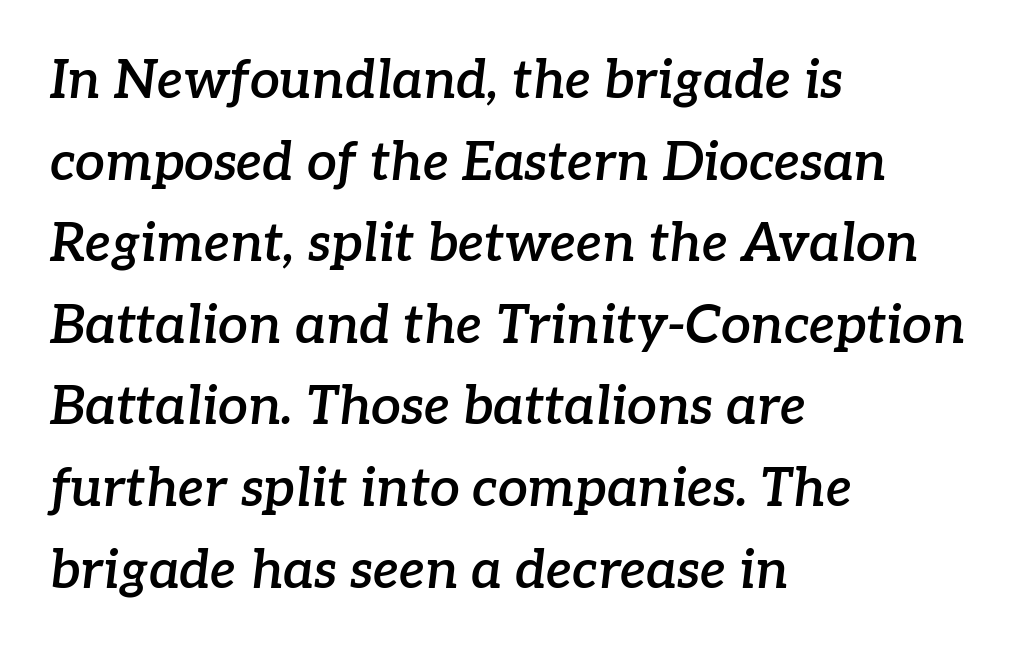
The image shows 53 px semibold serif type, italic (leaning right); set left-aligned, normal line spacing (1.54x), normal letter spacing, not underlined; low stroke contrast and a medium x-height.
